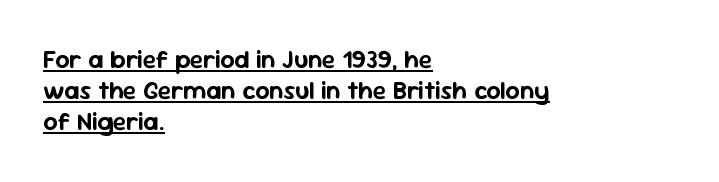
Each word holds together tightly as a unit, with standard inter-letter gaps. Posture: straight, roman, zero tilt. All the whitespace from short lines collects on the right. The glyphs are accompanied by a horizontal stroke just below them. Regular leading.
